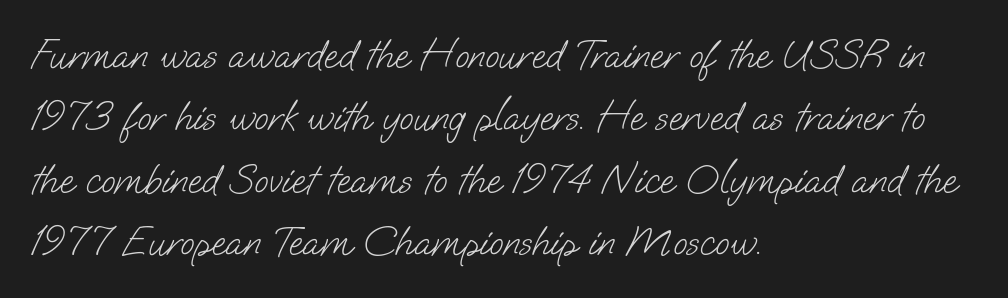
The image shows 41 px light sans-serif type; set left-aligned, normal line spacing (1.52x), normal letter spacing, not underlined; low stroke contrast and a small x-height.
